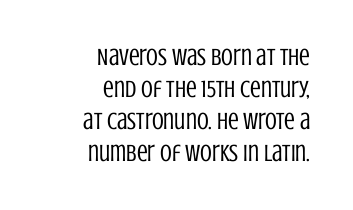
The image shows 24 px text type, upright; set right-aligned, normal line spacing (1.33x), normal letter spacing, not underlined.
